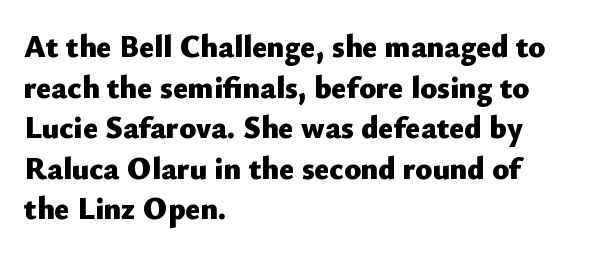
The image shows 31 px heavy sans-serif type, upright; set left-aligned, normal line spacing (1.31x), normal letter spacing, not underlined; low stroke contrast and a small x-height.
